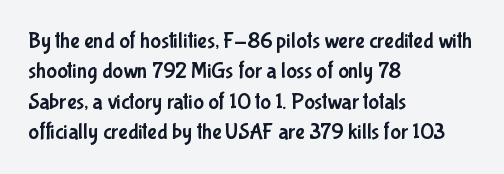
Q: Is the text italic (slanted)? A: No, it is upright.
Q: Is the text underlined? A: No.
Q: How is the paragraph aligned? A: Left-aligned.
Q: Is the spacing between letters normal or unusually wide? A: Normal.
Q: Is the spacing between lines tight, normal or loose? A: Normal.
